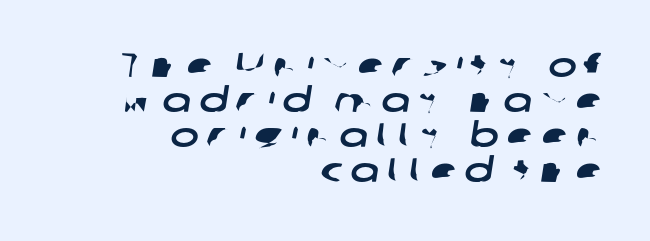
The image shows 34 px wide sans-serif type; set right-aligned, tight line spacing (1.03x), unusually wide letter spacing (+0.24 em), not underlined; low stroke contrast and a medium x-height.
